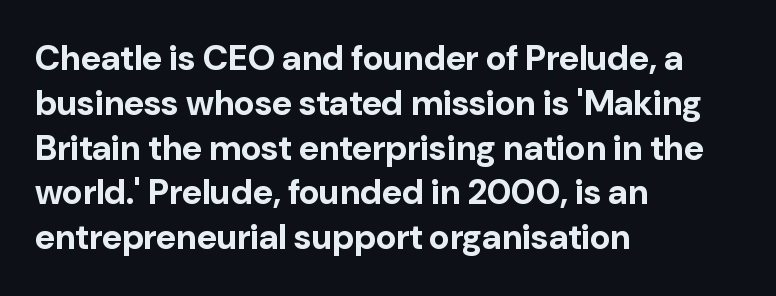
The image shows 35 px bold sans-serif type, upright; set left-aligned, normal line spacing (1.28x), normal letter spacing, not underlined; low stroke contrast and a medium x-height.
